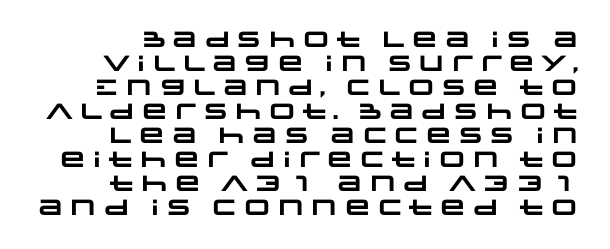
The image shows 22 px bold type; set tight line spacing (1.09x), normal letter spacing, not underlined.
